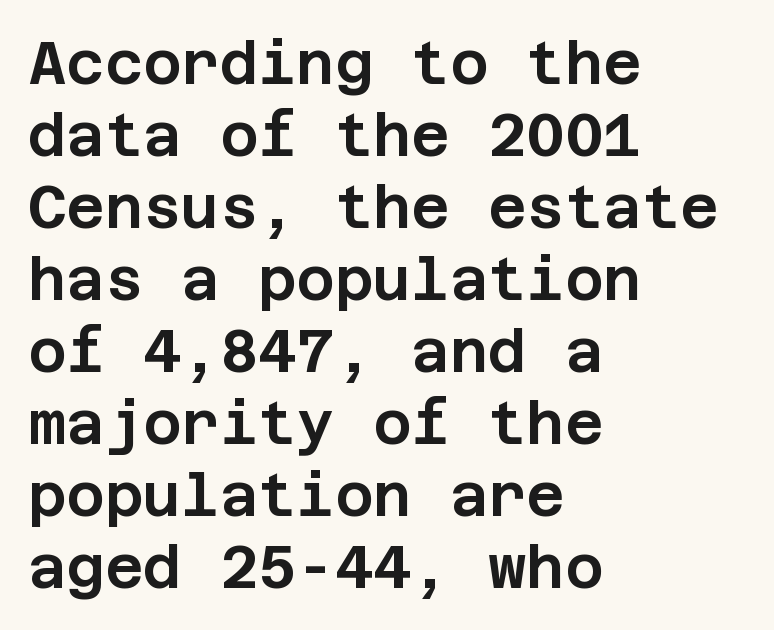
Q: Is the text italic (slanted)? A: No, it is upright.
Q: Is the typeface a serif or a sans-serif typeface? A: Sans-serif.
Q: Is the text underlined? A: No.
Q: How is the paragraph aligned? A: Left-aligned.
Q: Is the spacing between letters normal or unusually wide? A: Normal.
Q: Width (condensed, normal, or wide)? A: Normal.
Q: Stroke contrast? A: Low.
Q: x-height? A: Large.
